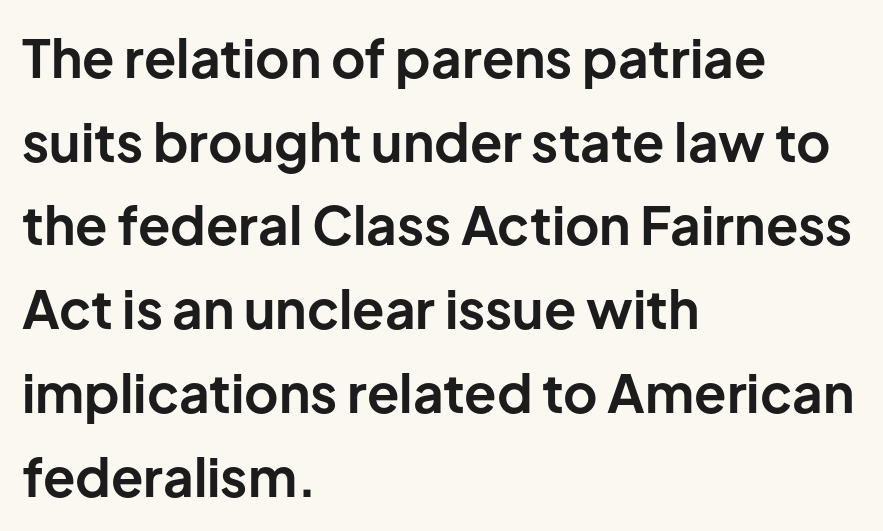
The image shows 53 px bold sans-serif type, upright; set left-aligned, normal line spacing (1.58x), normal letter spacing, not underlined; low stroke contrast and a medium x-height.
